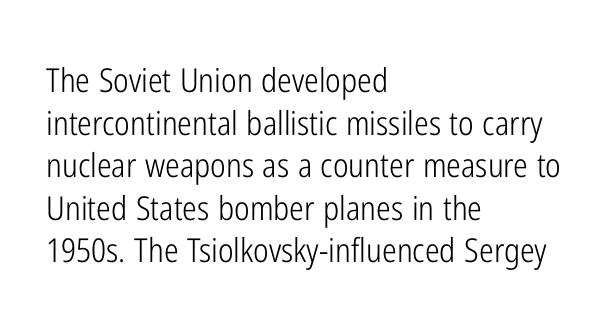
The image shows 33 px light, condensed sans-serif type, upright; set left-aligned, normal line spacing (1.29x), normal letter spacing, not underlined; low stroke contrast and a medium x-height.
